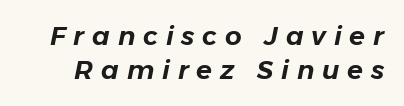
The image shows 26 px text type, italic (leaning right); set normal line spacing (1.31x), unusually wide letter spacing (+0.3 em), not underlined.
